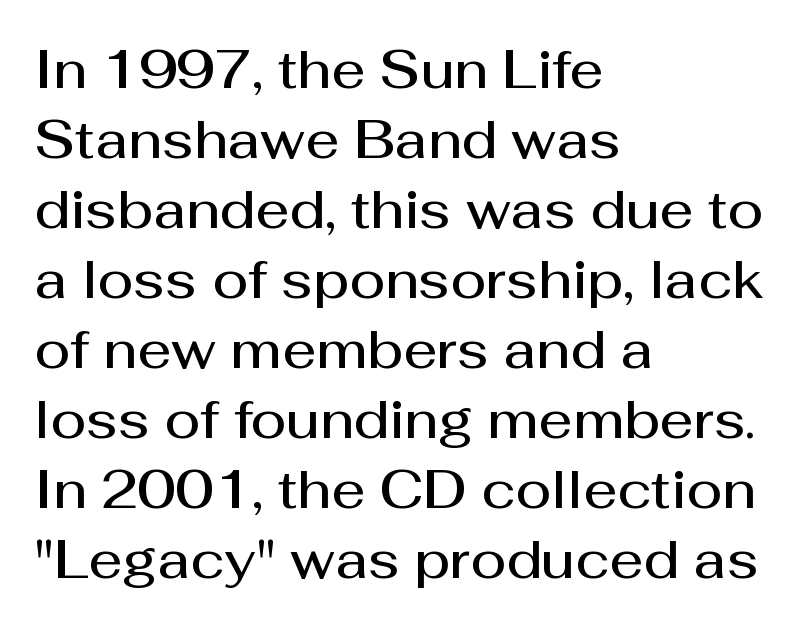
{"serif": "no", "italic": "no", "bold": "semi", "weight": "semibold", "width": "normal", "stroke_contrast": "medium", "x_height": "medium", "monospaced": "no", "underline": "no", "align": "left", "line_spacing": "normal", "line_spacing_ratio": 1.32, "letter_spacing": "normal", "letter_spacing_em": 0.0, "glyph_px": 53}
